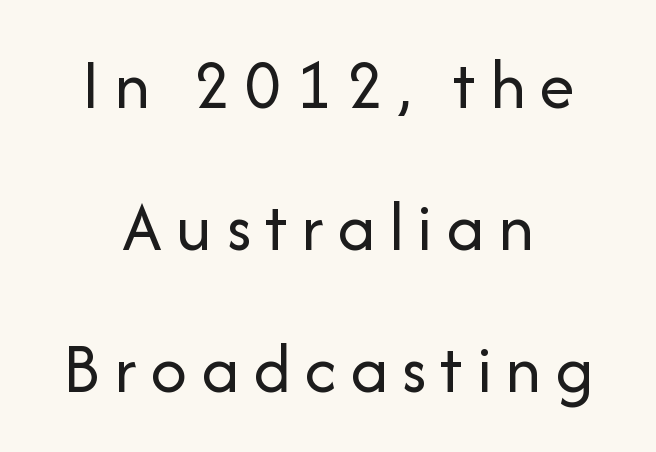
Q: Is the text bold? A: No.
Q: Is the text italic (slanted)? A: No, it is upright.
Q: Is the typeface a serif or a sans-serif typeface? A: Sans-serif.
Q: Is the text underlined? A: No.
Q: How is the paragraph aligned? A: Centered.
Q: Is the spacing between lines tight, normal or loose? A: Loose.
Q: Width (condensed, normal, or wide)? A: Normal.
Q: Stroke contrast? A: Low.
Q: x-height? A: Medium.
Q: Monospaced? A: No.
